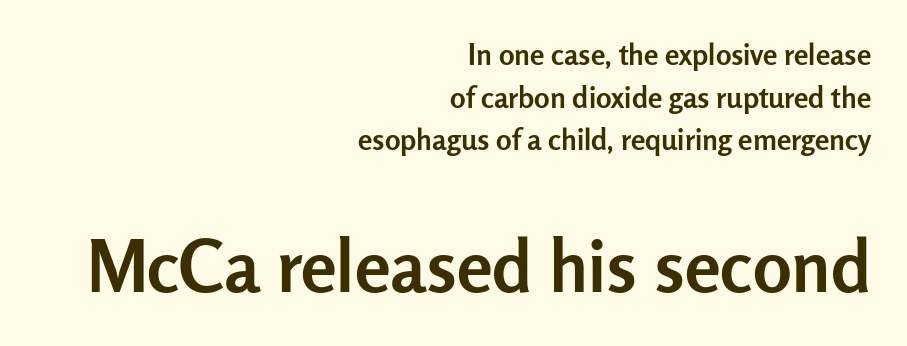
The lettering stays uniformly vertical, giving the passage a roman look. Glance below the letters and you will spot only blank space. The rendering uses natural spacing where letterforms have individual widths. Compared with typical paragraphs, the rows here are spaced about the same. Tracking here is standard; glyphs follow each other at the usual distance.
